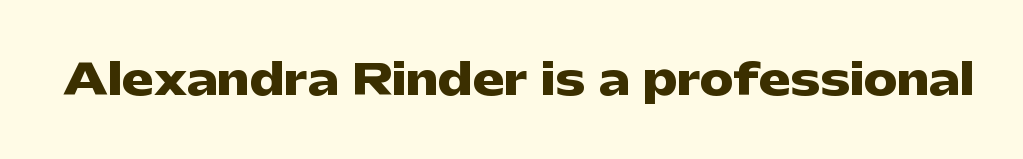
Is there any slant? The stems are plumb. Between one letter and the next there's only the usual sliver of space. Summary of weight: heavy, a full bold. Lines of text with bare space underneath.
